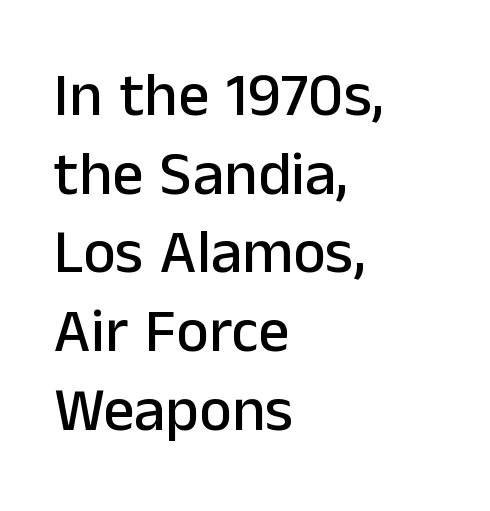
{"serif": "no", "italic": "no", "width": "normal", "stroke_contrast": "low", "x_height": "medium", "monospaced": "no", "underline": "no", "align": "left", "line_spacing": "normal", "line_spacing_ratio": 1.27, "letter_spacing": "normal", "letter_spacing_em": 0.0, "glyph_px": 62}
